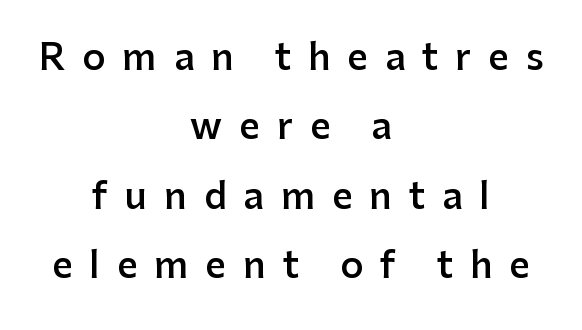
Notice how the passage keeps no hard edge, just a central spine. The space beneath each line is pristine and unruled. Students, observe: this is what heavily led, spacious text looks like. This rendering widens character spacing well past its baseline value. Do the characters align in a grid? No, the font is proportional. This is roman type, the default non-slanted kind.
